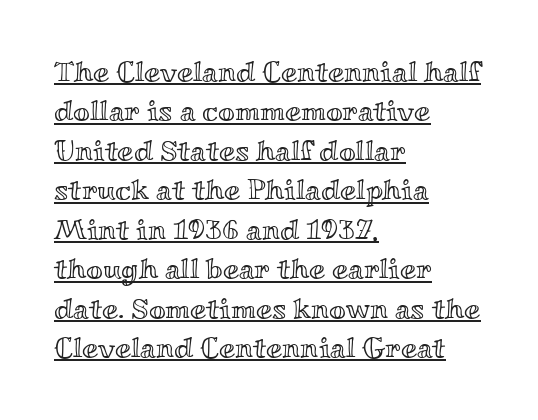
The image shows 29 px wide type, upright; set left-aligned, normal line spacing (1.36x), normal letter spacing, underlined; a small x-height.
